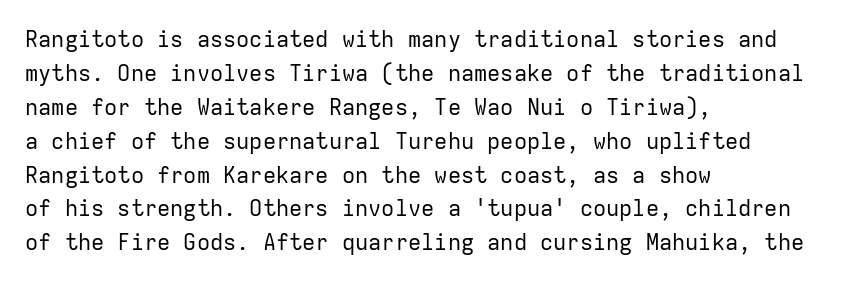
These lines stack with their left ends in a neat column. Any mark beneath the type? The region is blank. Short note: letters normally spaced. The type sits square on the baseline with zero lean.
